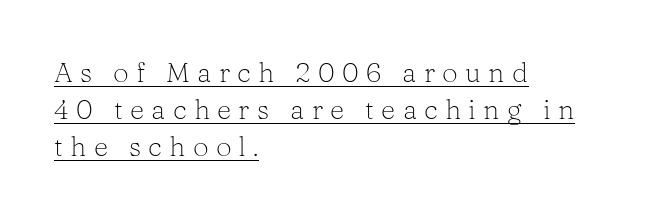
Q: Is the text bold? A: No.
Q: Is the text italic (slanted)? A: No, it is upright.
Q: Is the typeface a serif or a sans-serif typeface? A: Serif.
Q: Is the text underlined? A: Yes.
Q: How is the paragraph aligned? A: Left-aligned.
Q: Is the spacing between letters normal or unusually wide? A: Unusually wide.
Q: Is the spacing between lines tight, normal or loose? A: Normal.
Q: Width (condensed, normal, or wide)? A: Normal.
Q: Stroke contrast? A: Low.
Q: x-height? A: Medium.
Q: Monospaced? A: No.
